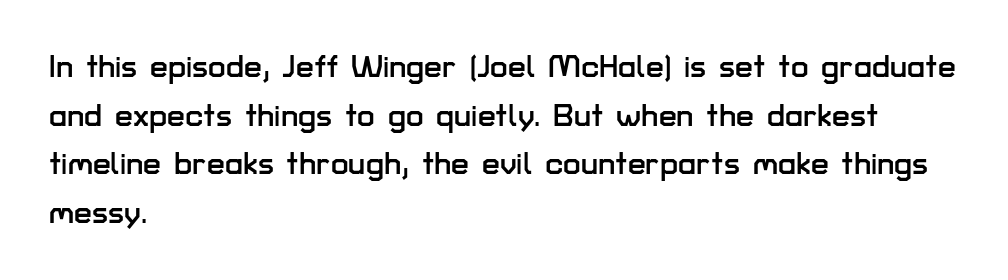
The image shows 32 px sans-serif type, upright; set left-aligned, normal line spacing (1.52x), normal letter spacing, not underlined; low stroke contrast and a medium x-height.
